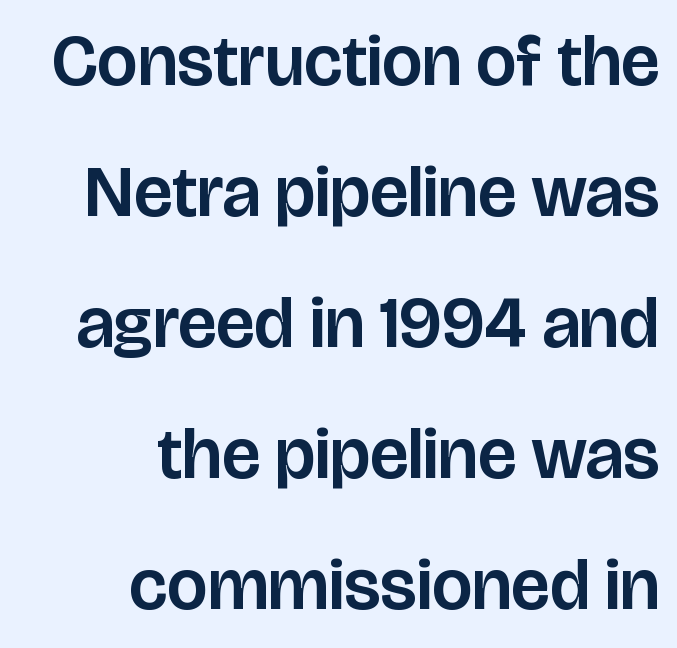
The image shows 72 px sans-serif type, upright; set right-aligned, line spacing 1.82x, normal letter spacing, not underlined; low stroke contrast and a large x-height.
